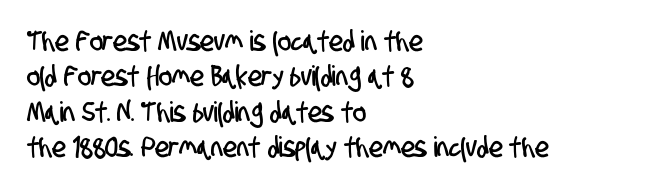
Q: Is the typeface a serif or a sans-serif typeface? A: Sans-serif.
Q: Is the text underlined? A: No.
Q: How is the paragraph aligned? A: Left-aligned.
Q: Is the spacing between letters normal or unusually wide? A: Normal.
Q: Is the spacing between lines tight, normal or loose? A: Normal.
Q: Width (condensed, normal, or wide)? A: Condensed.
Q: Stroke contrast? A: Low.
Q: x-height? A: Large.
Q: Monospaced? A: No.
